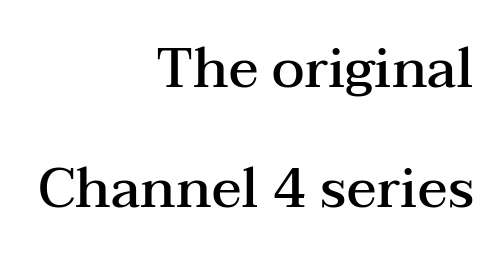
The image shows 55 px semibold, wide serif type, upright; set right-aligned, loose line spacing (2.18x), normal letter spacing, not underlined; medium stroke contrast and a medium x-height.
